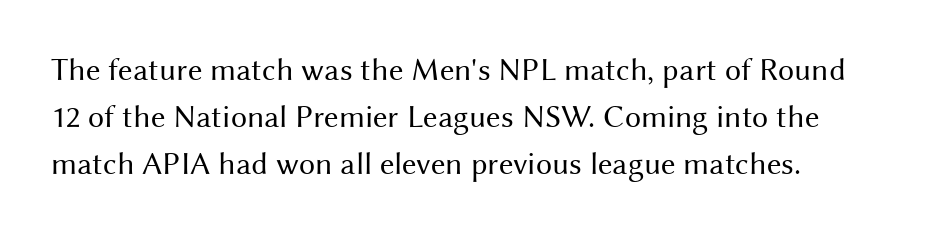
The image shows 32 px regular-weight sans-serif type, upright; set left-aligned, normal line spacing (1.47x), normal letter spacing, not underlined; medium stroke contrast and a medium x-height.
